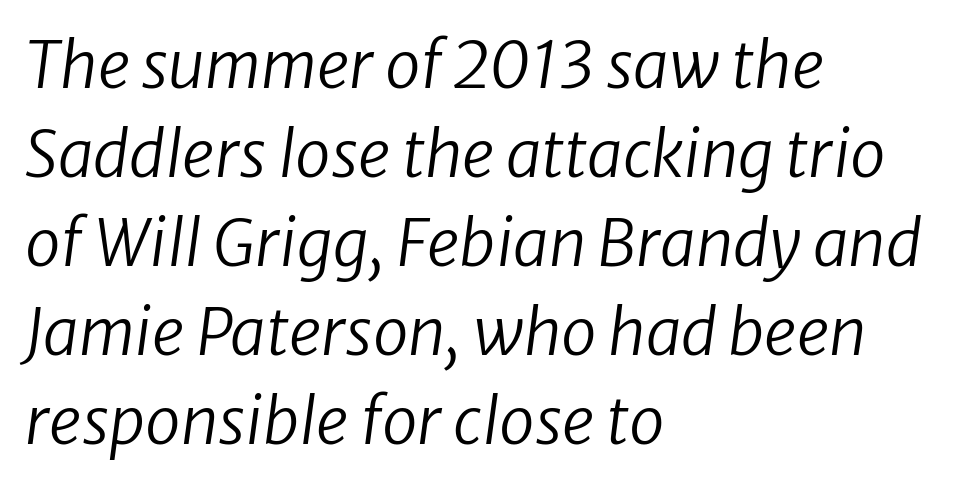
The image shows 64 px regular-weight type, italic (leaning right); set left-aligned, normal line spacing (1.39x), normal letter spacing, not underlined; low stroke contrast and a medium x-height.
